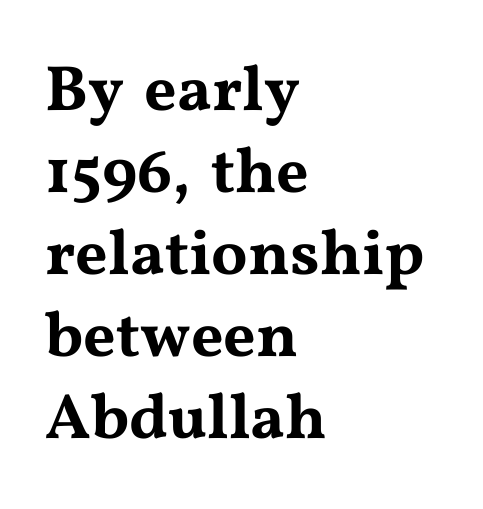
The image shows 64 px wide serif type, upright; set left-aligned, normal line spacing (1.28x), normal letter spacing, not underlined; medium stroke contrast and a medium x-height.
